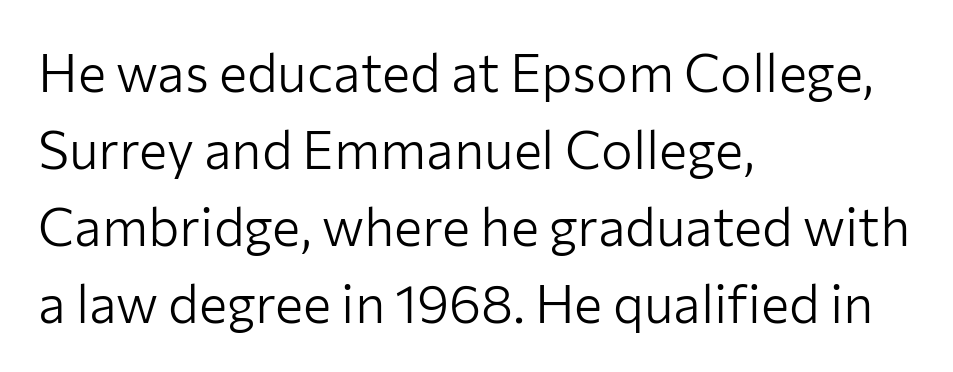
Q: Is the text bold? A: No.
Q: Is the text italic (slanted)? A: No, it is upright.
Q: Is the typeface a serif or a sans-serif typeface? A: Sans-serif.
Q: Is the text underlined? A: No.
Q: How is the paragraph aligned? A: Left-aligned.
Q: Is the spacing between letters normal or unusually wide? A: Normal.
Q: Is the spacing between lines tight, normal or loose? A: Normal.
Q: Width (condensed, normal, or wide)? A: Normal.
Q: Stroke contrast? A: Low.
Q: x-height? A: Medium.
Q: Monospaced? A: No.
